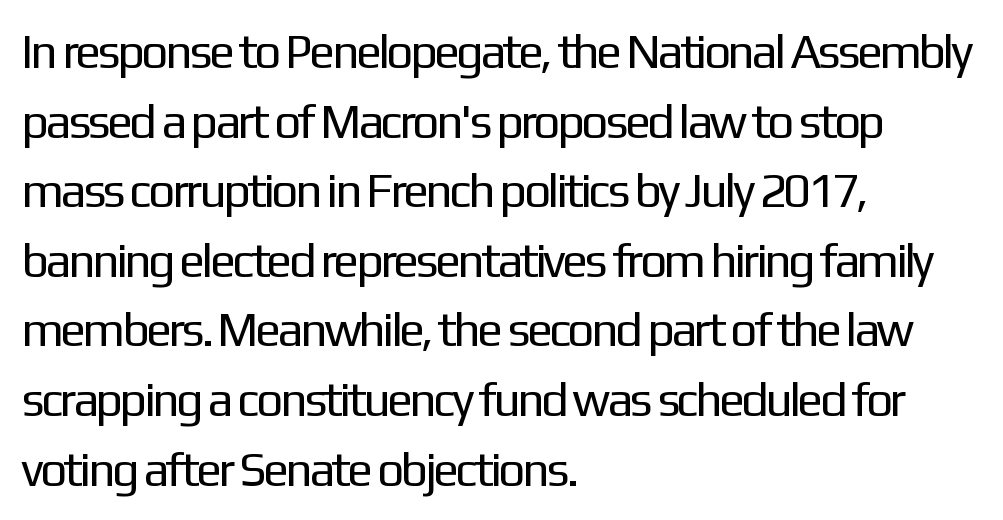
{"serif": "no", "italic": "no", "bold": "no", "weight": "regular", "width": "normal", "stroke_contrast": "low", "x_height": "medium", "monospaced": "no", "underline": "no", "align": "left", "line_spacing": "normal", "line_spacing_ratio": 1.45, "letter_spacing": "normal", "letter_spacing_em": 0.0, "glyph_px": 48}
